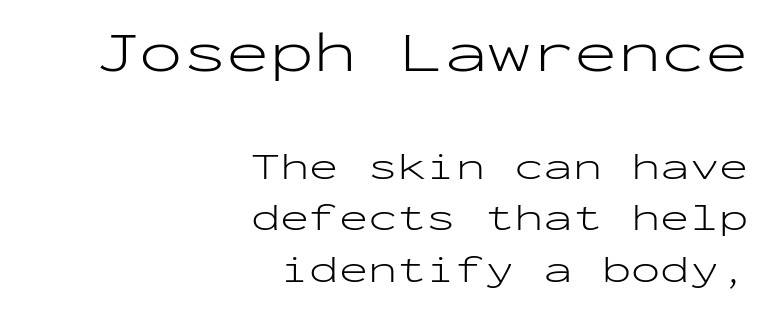
Q: Is the text bold? A: No.
Q: Is the text italic (slanted)? A: No, it is upright.
Q: Is the typeface a serif or a sans-serif typeface? A: Sans-serif.
Q: Is the text underlined? A: No.
Q: How is the paragraph aligned? A: Right-aligned.
Q: Is the spacing between letters normal or unusually wide? A: Normal.
Q: Is the spacing between lines tight, normal or loose? A: Normal.
Q: Which block of text is set in a larger size, the first (top) or the second (bottom)? A: The first (top) one.
Q: Width (condensed, normal, or wide)? A: Wide.
Q: Stroke contrast? A: Low.
Q: x-height? A: Medium.
Q: Monospaced? A: Yes.
